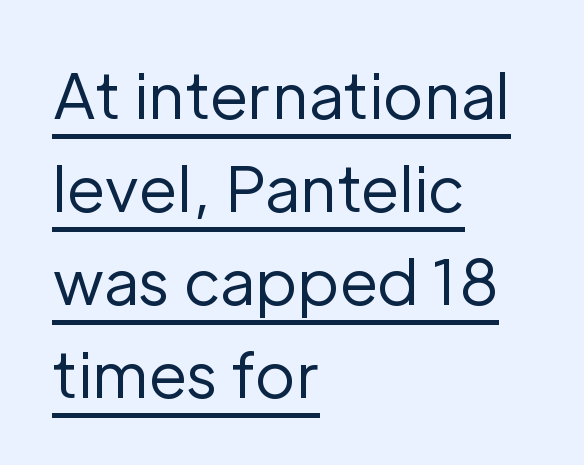
{"serif": "no", "italic": "no", "bold": "no", "weight": "regular", "width": "normal", "stroke_contrast": "low", "x_height": "medium", "monospaced": "no", "underline": "yes", "align": "left", "line_spacing": "normal", "line_spacing_ratio": 1.5, "letter_spacing": "normal", "letter_spacing_em": 0.0, "glyph_px": 62}
